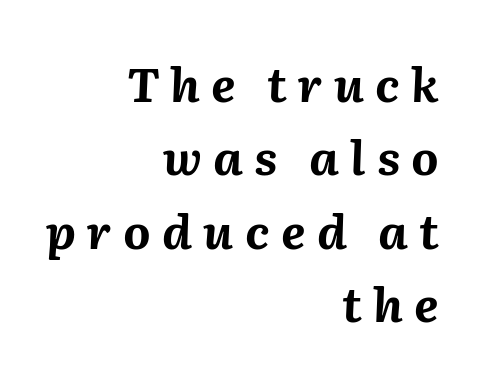
{"italic": "yes", "lean": "right", "slant_degrees": 2, "bold": "yes", "weight": "bold", "width": "normal", "stroke_contrast": "medium", "x_height": "medium", "monospaced": "no", "underline": "no", "align": "right", "line_spacing": "normal", "line_spacing_ratio": 1.56, "letter_spacing": "wide", "letter_spacing_em": 0.24, "glyph_px": 47}
